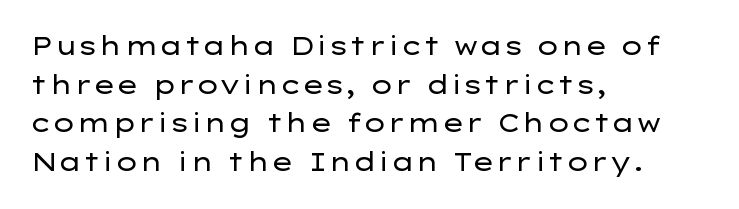
Q: Is the text bold? A: No.
Q: Is the text italic (slanted)? A: No, it is upright.
Q: Is the text underlined? A: No.
Q: How is the paragraph aligned? A: Left-aligned.
Q: Is the spacing between letters normal or unusually wide? A: Normal.
Q: Is the spacing between lines tight, normal or loose? A: Normal.
